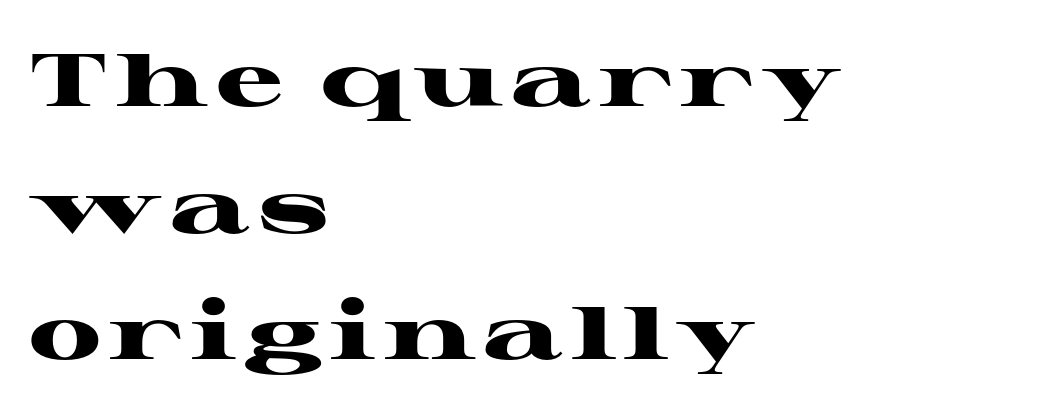
{"serif": "yes", "italic": "no", "bold": "yes", "weight": "heavy", "width": "wide", "stroke_contrast": "high", "x_height": "medium", "monospaced": "no", "underline": "no", "align": "left", "line_spacing": "normal", "line_spacing_ratio": 1.69, "glyph_px": 75}
